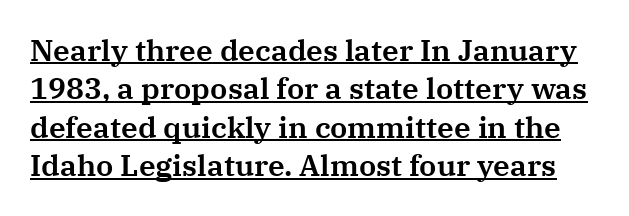
Q: Is the text italic (slanted)? A: No, it is upright.
Q: Is the typeface a serif or a sans-serif typeface? A: Serif.
Q: Is the text underlined? A: Yes.
Q: Is the spacing between letters normal or unusually wide? A: Normal.
Q: Is the spacing between lines tight, normal or loose? A: Normal.
Q: Width (condensed, normal, or wide)? A: Normal.
Q: Stroke contrast? A: Medium.
Q: x-height? A: Medium.
Q: Monospaced? A: No.
